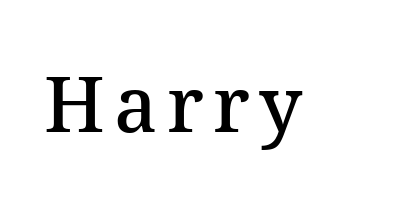
{"serif": "yes", "italic": "no", "bold": "semi", "weight": "semibold", "width": "normal", "stroke_contrast": "medium", "x_height": "medium", "monospaced": "no", "underline": "no", "glyph_px": 76}
